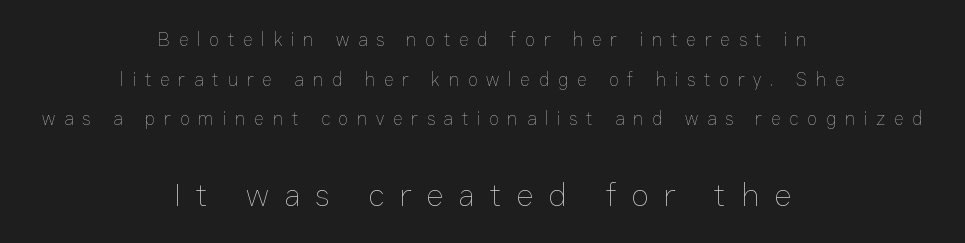
{"italic": "no", "bold": "no", "weight": "thin", "width": "normal", "stroke_contrast": "low", "x_height": "medium", "monospaced": "no", "underline": "no", "align": "center", "line_spacing": "loose", "line_spacing_ratio": 2.09, "letter_spacing": "wide", "letter_spacing_em": 0.45, "larger_block": "second", "size_ratio": 1.74, "glyph_px": 33}
